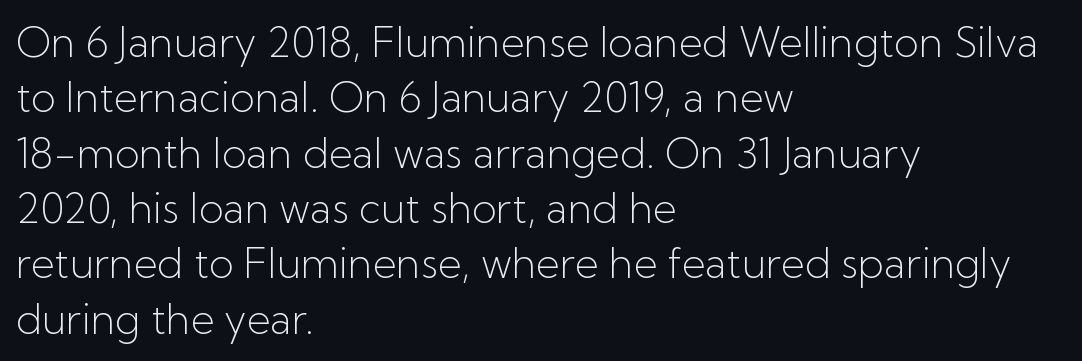
The image shows 41 px light sans-serif type, upright; set left-aligned, normal line spacing (1.35x), normal letter spacing, not underlined; low stroke contrast and a medium x-height.
